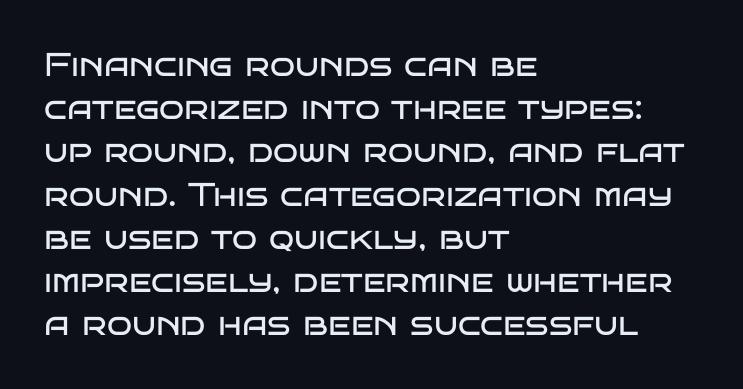
{"serif": "no", "italic": "no", "bold": "no", "weight": "regular", "width": "wide", "stroke_contrast": "low", "x_height": "large", "monospaced": "no", "underline": "no", "align": "left", "line_spacing": "normal", "line_spacing_ratio": 1.31, "letter_spacing": "normal", "letter_spacing_em": 0.0, "glyph_px": 33}
